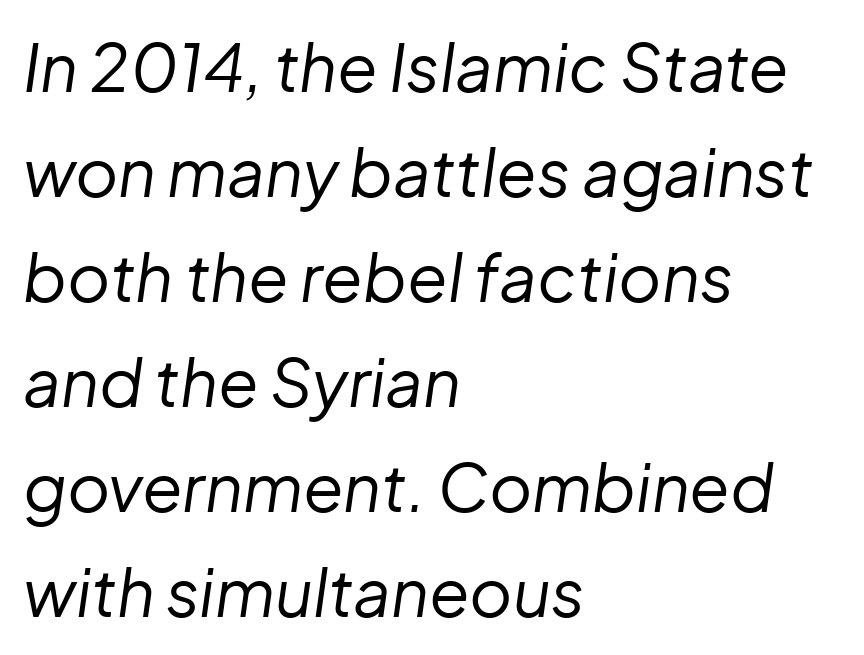
{"italic": "yes", "lean": "right", "slant_degrees": 8, "bold": "no", "weight": "regular", "width": "normal", "stroke_contrast": "low", "x_height": "medium", "monospaced": "no", "underline": "no", "align": "left", "line_spacing": "normal", "line_spacing_ratio": 1.59, "letter_spacing": "normal", "letter_spacing_em": 0.0, "glyph_px": 66}
